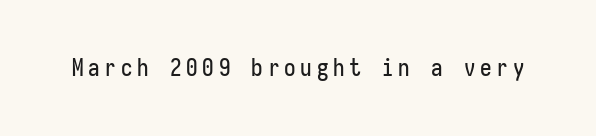
Bare-footed words on every line. These lines were composed using upright roman letters. The rendering inserts visible extra space after every character.
